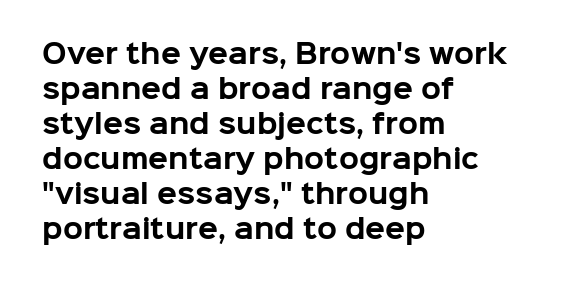
The image shows 26 px bold type, upright; set left-aligned, normal line spacing (1.35x), normal letter spacing, not underlined.
